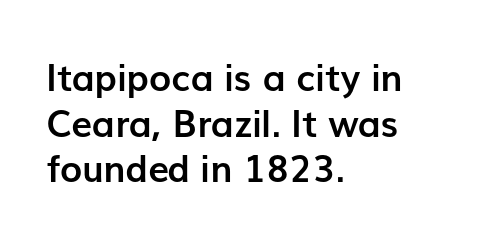
Tracking here is standard; glyphs follow each other at the usual distance. The paragraph has a hard left edge and a soft right edge. Here the designer chose a conventional face with non-uniform glyph widths. Bare-footed words on every line.
